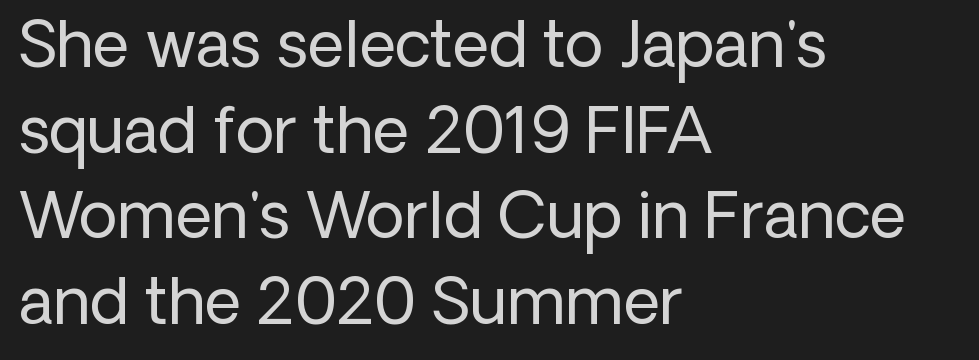
Q: Is the text bold? A: No.
Q: Is the text italic (slanted)? A: No, it is upright.
Q: Is the typeface a serif or a sans-serif typeface? A: Sans-serif.
Q: Is the text underlined? A: No.
Q: How is the paragraph aligned? A: Left-aligned.
Q: Is the spacing between letters normal or unusually wide? A: Normal.
Q: Is the spacing between lines tight, normal or loose? A: Normal.
Q: Width (condensed, normal, or wide)? A: Normal.
Q: Stroke contrast? A: Low.
Q: x-height? A: Medium.
Q: Monospaced? A: No.
